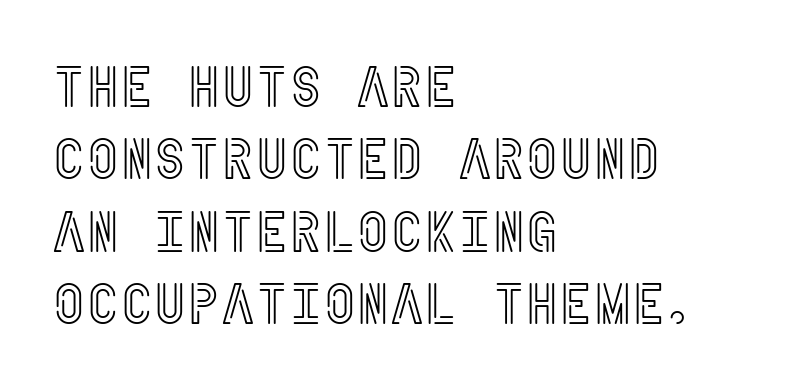
{"italic": "no", "width": "condensed", "x_height": "large", "underline": "no", "align": "left", "line_spacing": "normal", "line_spacing_ratio": 1.25, "letter_spacing": "normal", "letter_spacing_em": 0.0, "glyph_px": 58}
